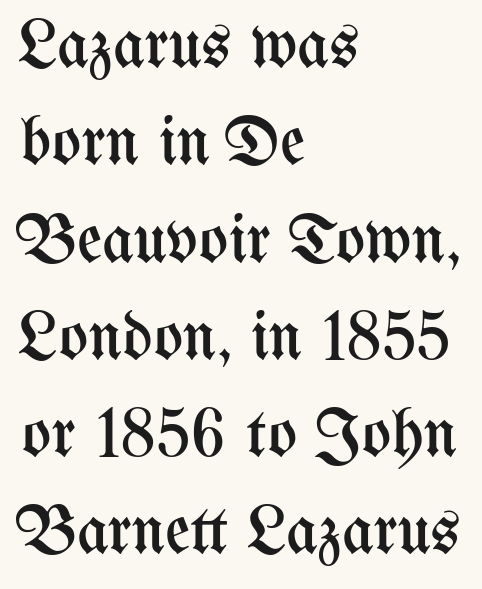
{"italic": "no", "bold": "no", "weight": "regular", "width": "condensed", "stroke_contrast": "medium", "x_height": "medium", "monospaced": "no", "underline": "no", "align": "left", "line_spacing": "normal", "line_spacing_ratio": 1.41, "letter_spacing": "normal", "letter_spacing_em": 0.0, "glyph_px": 69}
